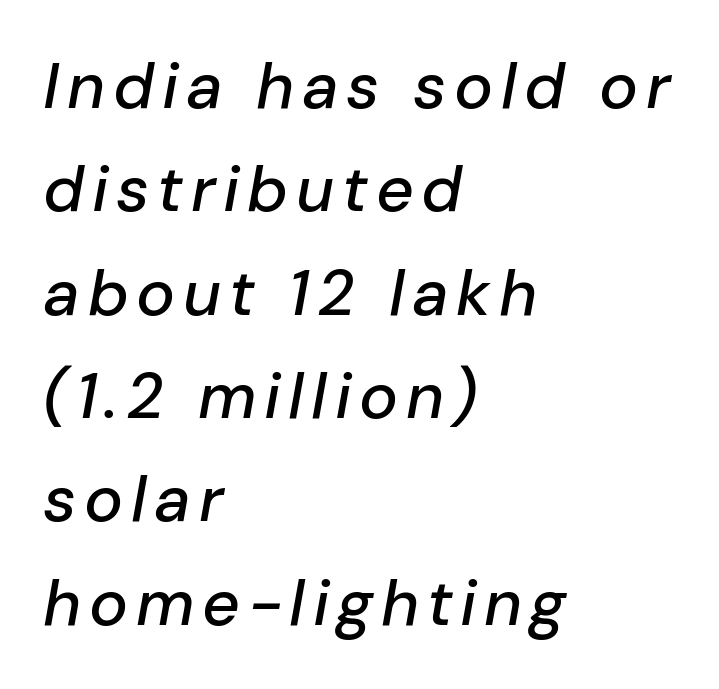
Q: Is the text italic (slanted)? A: Yes, it leans right by about 10 degrees.
Q: Is the text underlined? A: No.
Q: How is the paragraph aligned? A: Left-aligned.
Q: Is the spacing between lines tight, normal or loose? A: Normal.
Q: Width (condensed, normal, or wide)? A: Normal.
Q: Stroke contrast? A: Low.
Q: x-height? A: Medium.
Q: Monospaced? A: No.
